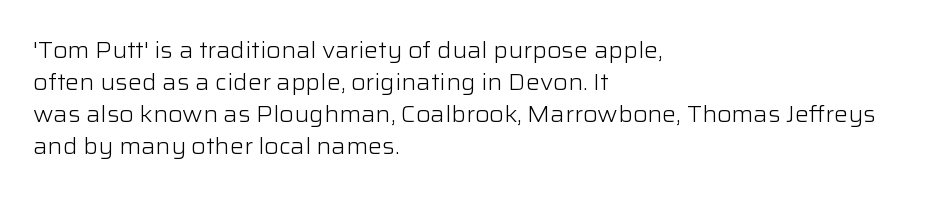
The image shows 22 px text type, upright; set left-aligned, normal line spacing (1.46x), normal letter spacing, not underlined.
